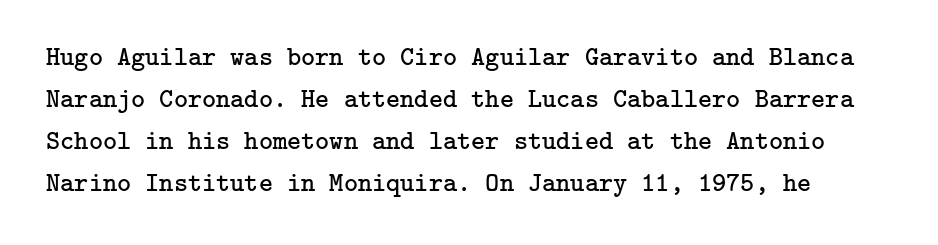
{"italic": "no", "bold": "no", "underline": "no", "line_spacing": "normal", "line_spacing_ratio": 1.56, "letter_spacing": "normal", "letter_spacing_em": 0.0, "glyph_px": 27}
